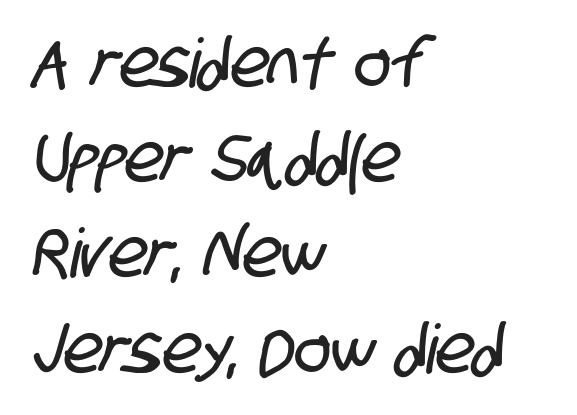
{"serif": "no", "width": "condensed", "stroke_contrast": "low", "x_height": "large", "monospaced": "no", "underline": "no", "align": "left", "line_spacing": "normal", "line_spacing_ratio": 1.4, "letter_spacing": "normal", "letter_spacing_em": 0.0, "glyph_px": 68}
